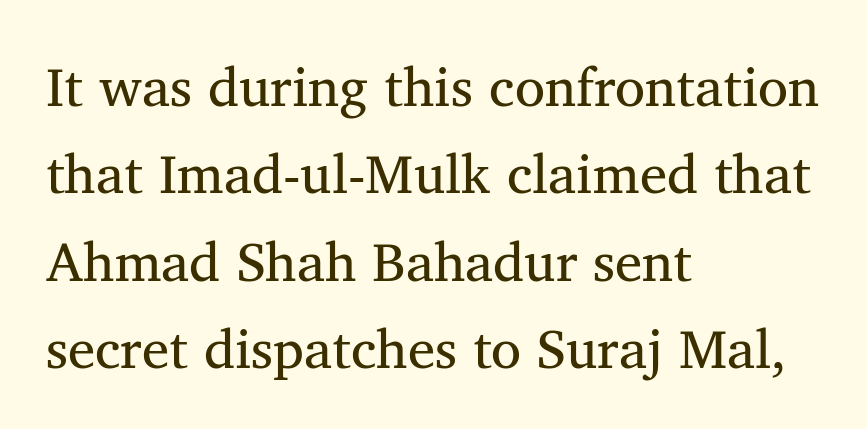
{"serif": "yes", "italic": "no", "bold": "no", "weight": "regular", "width": "normal", "stroke_contrast": "medium", "x_height": "medium", "monospaced": "no", "underline": "no", "align": "left", "line_spacing": "normal", "line_spacing_ratio": 1.59, "letter_spacing": "normal", "letter_spacing_em": 0.0, "glyph_px": 55}
